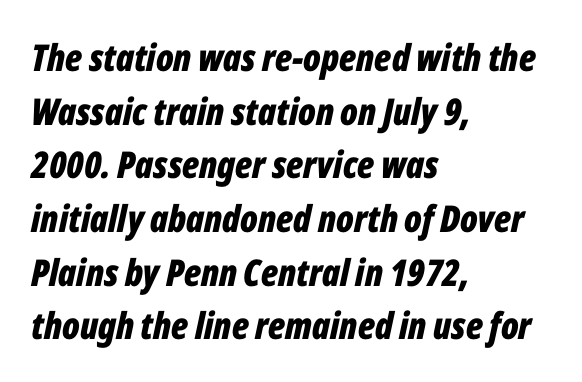
The image shows 37 px bold, condensed type, italic (leaning right); set left-aligned, normal line spacing (1.45x), normal letter spacing, not underlined; low stroke contrast and a medium x-height.
